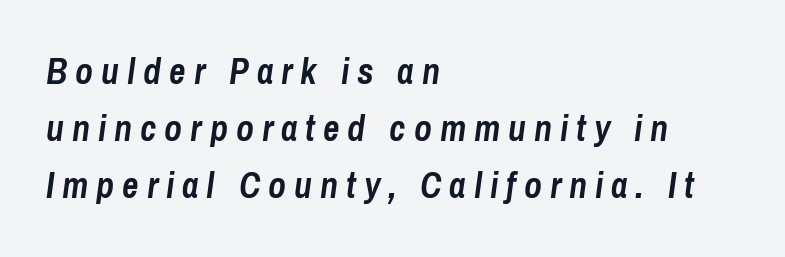
Q: Is the text bold? A: Yes.
Q: Is the text italic (slanted)? A: Yes, it leans right by about 8 degrees.
Q: Is the text underlined? A: No.
Q: How is the paragraph aligned? A: Left-aligned.
Q: Is the spacing between letters normal or unusually wide? A: Unusually wide.
Q: Is the spacing between lines tight, normal or loose? A: Normal.
Q: Width (condensed, normal, or wide)? A: Condensed.
Q: Stroke contrast? A: Low.
Q: x-height? A: Medium.
Q: Monospaced? A: No.
